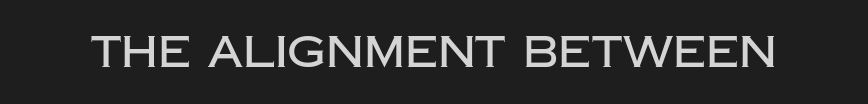
Each word holds together tightly as a unit, with standard inter-letter gaps. A typesetter would call this proportional, since set widths differ per character. Quick note: not italic, upright. The glyphs in this specimen are sans serif.
